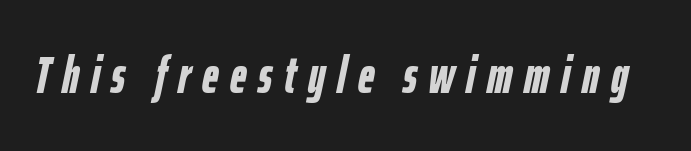
Q: Is the text bold? A: Yes.
Q: Is the text italic (slanted)? A: Yes, it leans right by about 12 degrees.
Q: Is the text underlined? A: No.
Q: Is the spacing between letters normal or unusually wide? A: Unusually wide.
Q: Width (condensed, normal, or wide)? A: Condensed.
Q: Stroke contrast? A: Low.
Q: x-height? A: Medium.
Q: Monospaced? A: No.
